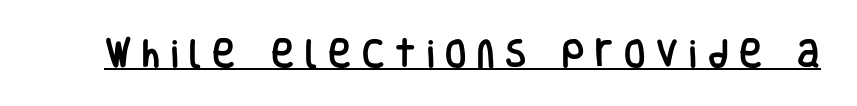
Q: Is the text italic (slanted)? A: No, it is upright.
Q: Is the typeface a serif or a sans-serif typeface? A: Sans-serif.
Q: Is the text underlined? A: Yes.
Q: Is the spacing between letters normal or unusually wide? A: Unusually wide.
Q: Width (condensed, normal, or wide)? A: Condensed.
Q: Stroke contrast? A: Low.
Q: x-height? A: Large.
Q: Monospaced? A: No.
